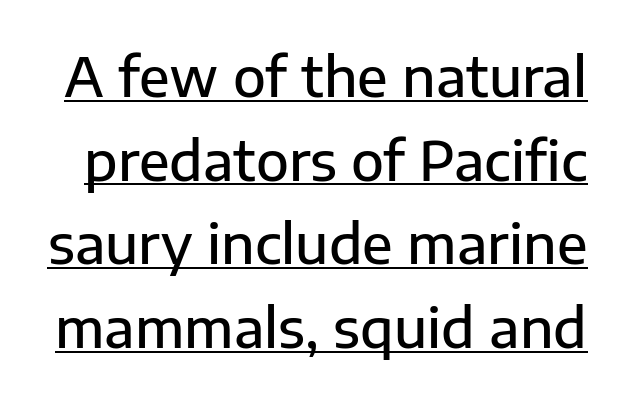
The image shows 54 px semibold sans-serif type, upright; set normal line spacing (1.55x), normal letter spacing, underlined; low stroke contrast and a medium x-height.
